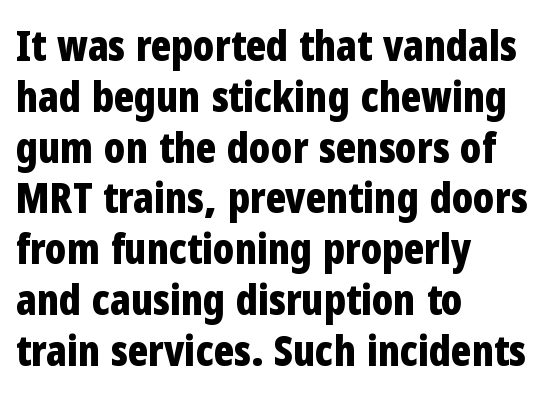
Caption: bold face, heavy strokes. This is roman type, the default non-slanted kind. The glyphs in this specimen are sans serif. The typesetter chose a ragged-right arrangement here. The strip under each line holds only bare page. Does extra space separate the letters? No, they use regular spacing.
